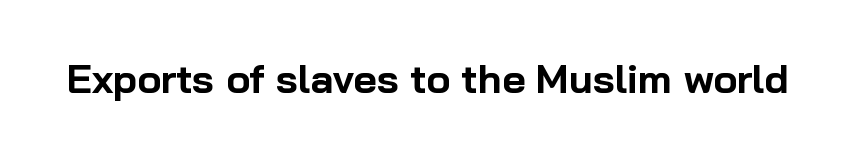
The image shows 40 px bold sans-serif type, upright; set normal letter spacing, not underlined; low stroke contrast and a medium x-height.
